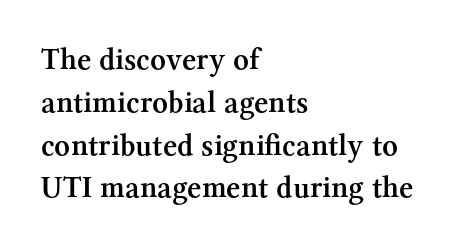
{"serif": "yes", "italic": "no", "bold": "semi", "weight": "semibold", "width": "normal", "stroke_contrast": "medium", "x_height": "medium", "monospaced": "no", "underline": "no", "align": "left", "line_spacing": "normal", "line_spacing_ratio": 1.38, "letter_spacing": "normal", "letter_spacing_em": 0.0, "glyph_px": 31}
